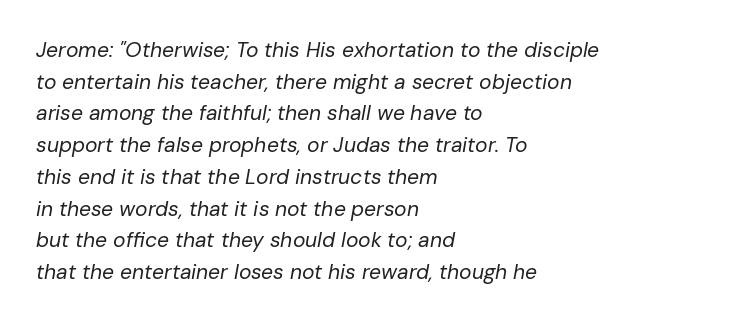
{"italic": "yes", "lean": "right", "slant_degrees": 10, "bold": "no", "underline": "no", "align": "left", "line_spacing": "normal", "line_spacing_ratio": 1.51, "letter_spacing": "normal", "letter_spacing_em": 0.0, "glyph_px": 21}
